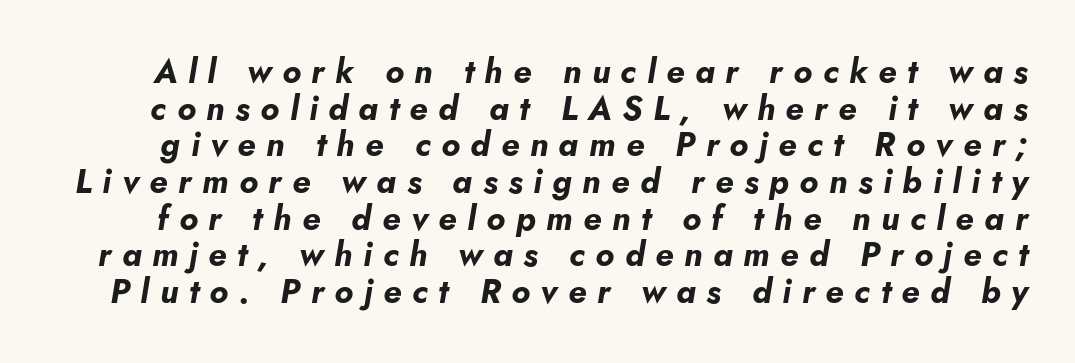
{"italic": "yes", "lean": "right", "slant_degrees": 5, "bold": "yes", "weight": "bold", "width": "normal", "stroke_contrast": "low", "x_height": "small", "monospaced": "no", "underline": "no", "line_spacing": "tight", "line_spacing_ratio": 1.11, "letter_spacing": "wide", "letter_spacing_em": 0.32, "glyph_px": 33}
